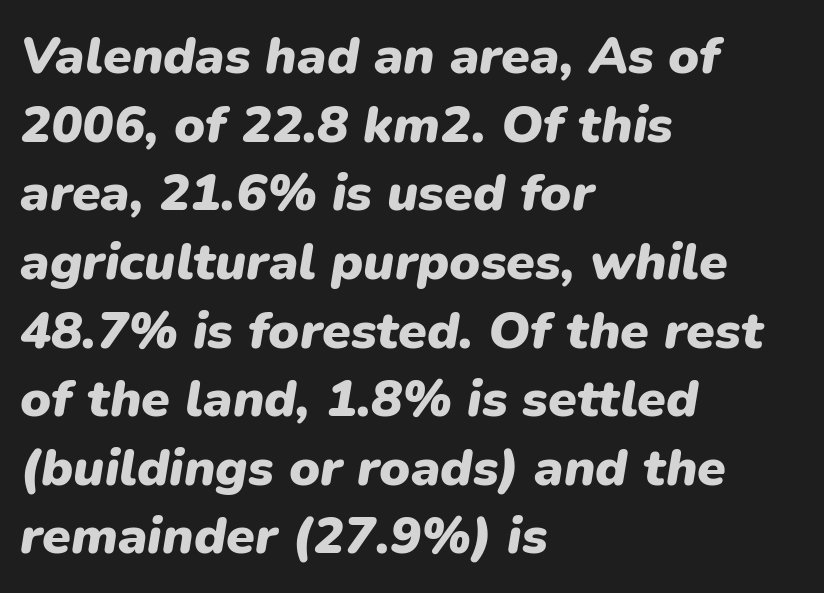
Q: Is the text bold? A: Yes.
Q: Is the text italic (slanted)? A: Yes, it leans right by about 9 degrees.
Q: Is the text underlined? A: No.
Q: How is the paragraph aligned? A: Left-aligned.
Q: Is the spacing between letters normal or unusually wide? A: Normal.
Q: Is the spacing between lines tight, normal or loose? A: Normal.
Q: Width (condensed, normal, or wide)? A: Normal.
Q: Stroke contrast? A: Low.
Q: x-height? A: Medium.
Q: Monospaced? A: No.
